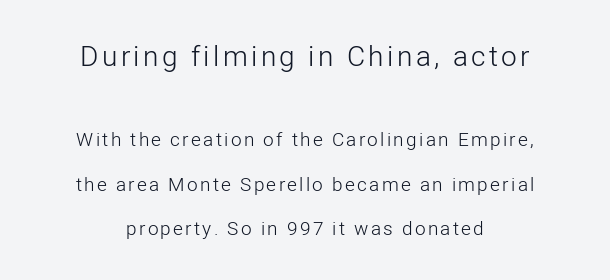
The image shows 28 px light sans-serif type, upright; set centered, loose line spacing (2.35x), not underlined; the first (top) block is 1.47x larger; low stroke contrast and a medium x-height.
